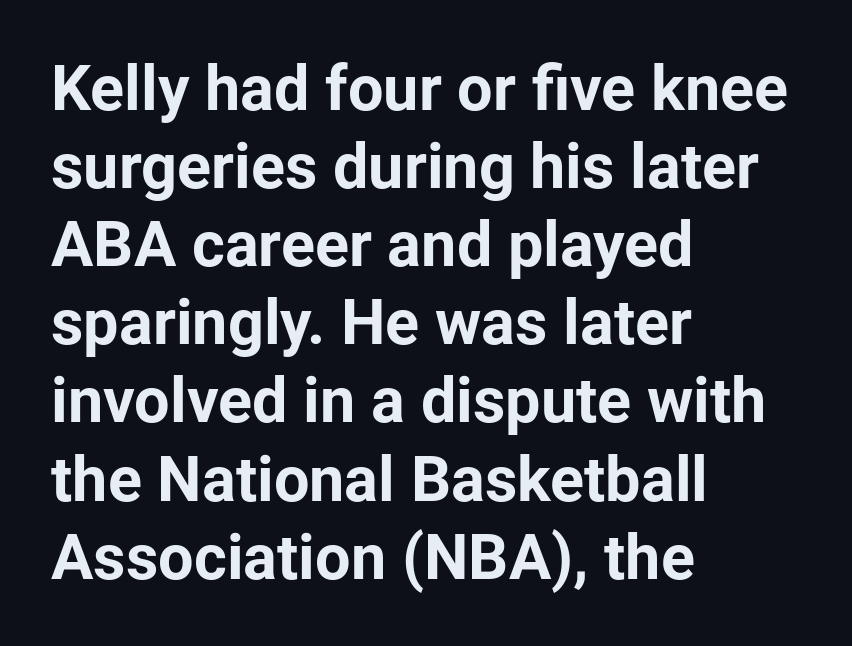
Q: Is the text bold? A: Yes.
Q: Is the text italic (slanted)? A: No, it is upright.
Q: Is the typeface a serif or a sans-serif typeface? A: Sans-serif.
Q: Is the text underlined? A: No.
Q: How is the paragraph aligned? A: Left-aligned.
Q: Is the spacing between letters normal or unusually wide? A: Normal.
Q: Width (condensed, normal, or wide)? A: Normal.
Q: Stroke contrast? A: Low.
Q: x-height? A: Medium.
Q: Monospaced? A: No.
